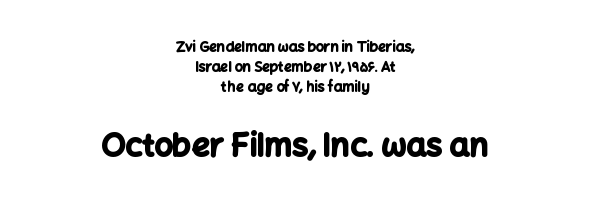
{"serif": "no", "italic": "no", "bold": "yes", "weight": "bold", "width": "normal", "stroke_contrast": "low", "x_height": "medium", "monospaced": "no", "underline": "no", "align": "center", "line_spacing": "normal", "line_spacing_ratio": 1.42, "letter_spacing": "normal", "letter_spacing_em": 0.0, "larger_block": "second", "size_ratio": 2.29, "glyph_px": 32}
